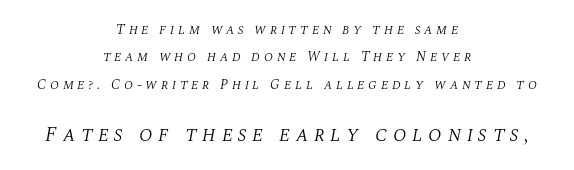
Q: Is the text bold? A: No.
Q: Is the text italic (slanted)? A: Yes, it leans right by about 10 degrees.
Q: Is the text underlined? A: No.
Q: How is the paragraph aligned? A: Centered.
Q: Is the spacing between letters normal or unusually wide? A: Unusually wide.
Q: Is the spacing between lines tight, normal or loose? A: Loose.
Q: Which block of text is set in a larger size, the first (top) or the second (bottom)? A: The second (bottom) one.
